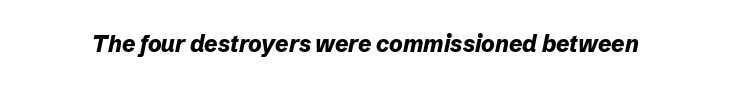
Would a proofreader flag this as italicized? Yes. The glyphs are unaccompanied by any horizontal stroke below them. Observe the ordinary spacing: letters are neighbours, not strangers. Chunky letters — that's bold for sure.
